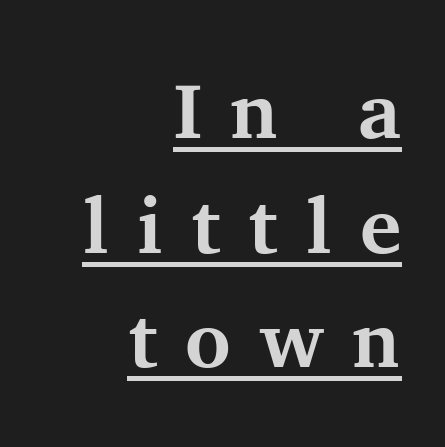
The rag falls on the left side of this text block. Compared with typical body copy, the letter spacing here is much looser. Thick stems and heavy bowls — unmistakably bold. Observe the serifs anchoring each vertical stroke in this sample.
